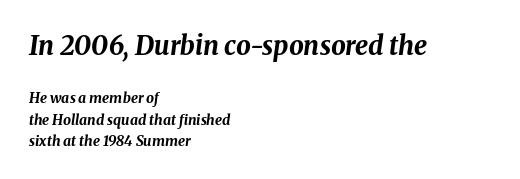
Italic? Definitely — the glyphs are oblique. In CSS terms this would be text-align: left. Beneath every word, the page is bare. Honestly, the letter spacing is just normal — you wouldn't notice it. Compared with an ordinary text face, these strokes are far heavier — a full bold.
